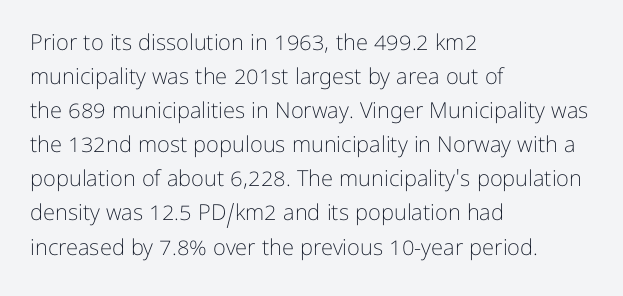
Q: Is the text bold? A: No.
Q: Is the text italic (slanted)? A: No, it is upright.
Q: Is the text underlined? A: No.
Q: How is the paragraph aligned? A: Left-aligned.
Q: Is the spacing between letters normal or unusually wide? A: Normal.
Q: Is the spacing between lines tight, normal or loose? A: Normal.
